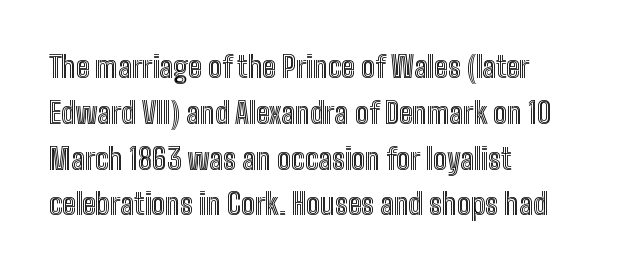
The image shows 29 px condensed type, upright; set left-aligned, normal line spacing (1.58x), normal letter spacing, not underlined; a medium x-height.
